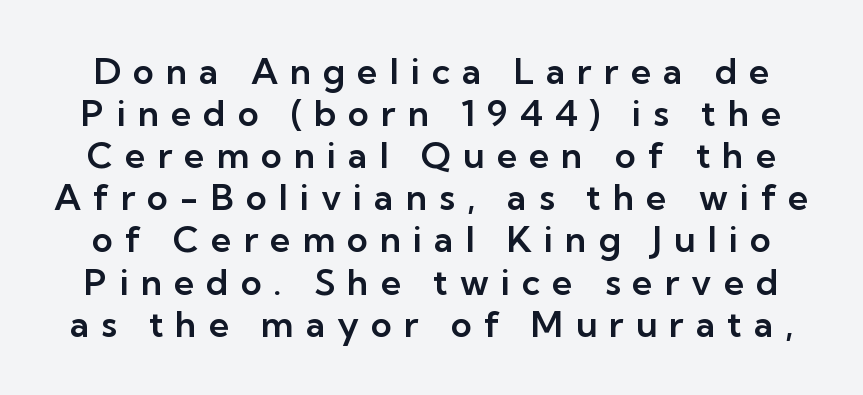
The image shows 36 px sans-serif type, upright; set line spacing 1.17x, unusually wide letter spacing (+0.33 em), not underlined; low stroke contrast and a medium x-height.
